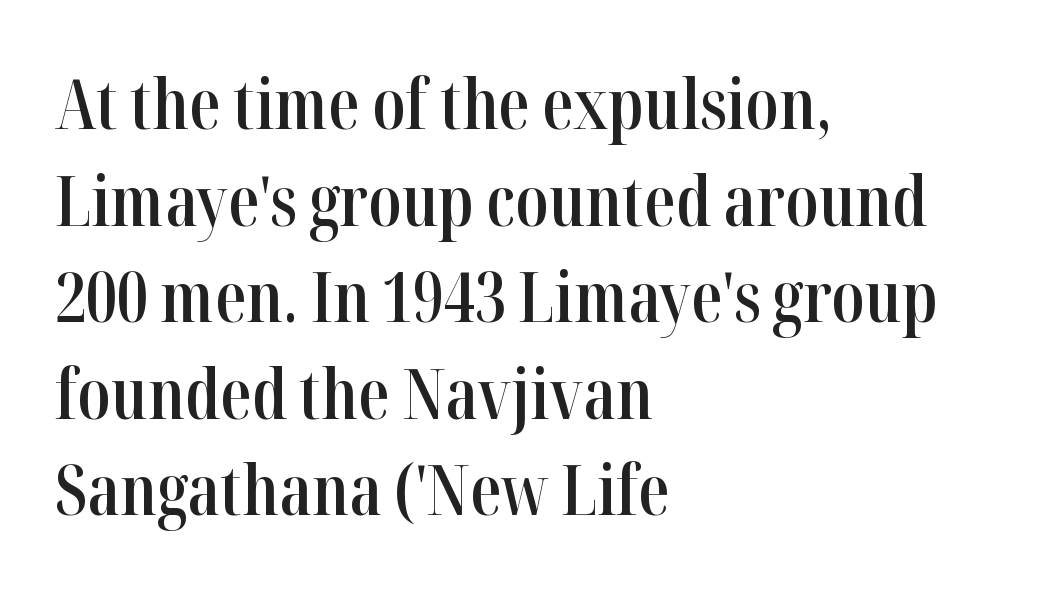
The vertical gap from one line to the next is medium. You could not count columns in this text — the font is proportionally spaced. Horizontal alignment here is leftward, the default for most running prose. Unlike italic type, these characters show no tilt at all. The characters look somewhat weighty, a semibold short of true bold. A typesetter would label this face a serif.
